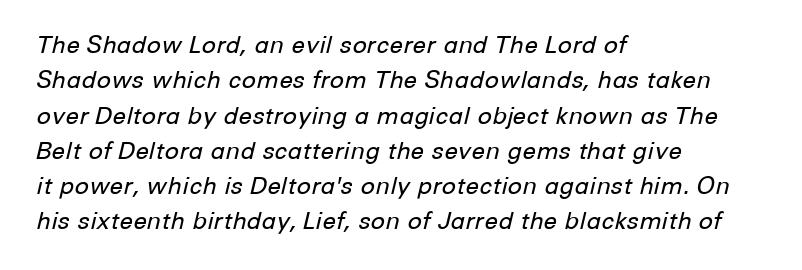
{"italic": "yes", "lean": "right", "slant_degrees": 12, "bold": "no", "underline": "no", "align": "left", "line_spacing": "normal", "line_spacing_ratio": 1.47, "letter_spacing": "normal", "letter_spacing_em": 0.0, "glyph_px": 24}
